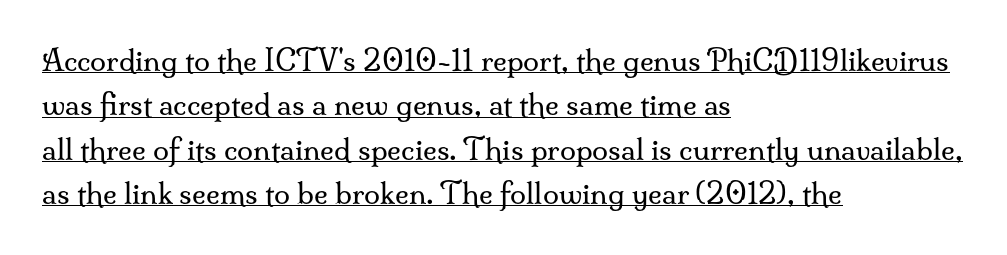
{"serif": "yes", "italic": "no", "bold": "no", "weight": "regular", "width": "normal", "stroke_contrast": "medium", "x_height": "small", "monospaced": "no", "underline": "yes", "align": "left", "line_spacing": "normal", "line_spacing_ratio": 1.53, "letter_spacing": "normal", "letter_spacing_em": 0.0, "glyph_px": 29}
